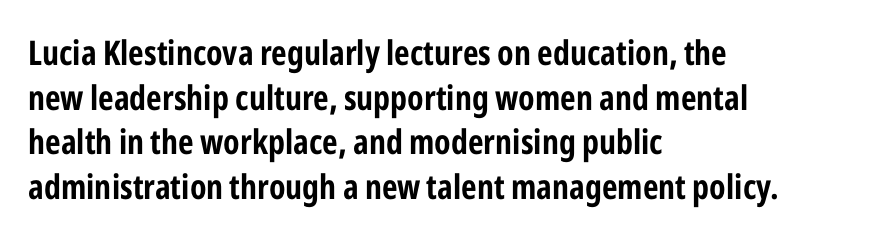
Q: Is the text italic (slanted)? A: No, it is upright.
Q: Is the typeface a serif or a sans-serif typeface? A: Sans-serif.
Q: Is the text underlined? A: No.
Q: How is the paragraph aligned? A: Left-aligned.
Q: Is the spacing between letters normal or unusually wide? A: Normal.
Q: Is the spacing between lines tight, normal or loose? A: Normal.
Q: Width (condensed, normal, or wide)? A: Condensed.
Q: Stroke contrast? A: Low.
Q: x-height? A: Medium.
Q: Monospaced? A: No.
